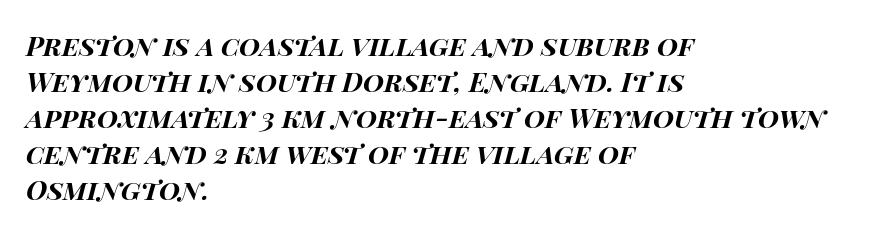
{"italic": "yes", "lean": "right", "slant_degrees": 14, "bold": "yes", "underline": "no", "align": "left", "line_spacing": "normal", "line_spacing_ratio": 1.33, "letter_spacing": "normal", "letter_spacing_em": 0.0, "glyph_px": 27}
